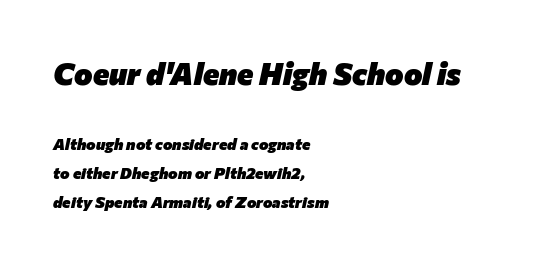
{"italic": "yes", "lean": "right", "slant_degrees": 12, "bold": "yes", "weight": "heavy", "width": "normal", "stroke_contrast": "low", "x_height": "medium", "monospaced": "no", "underline": "no", "align": "left", "line_spacing_ratio": 1.79, "letter_spacing": "normal", "letter_spacing_em": 0.0, "larger_block": "first", "size_ratio": 1.94, "glyph_px": 31}
